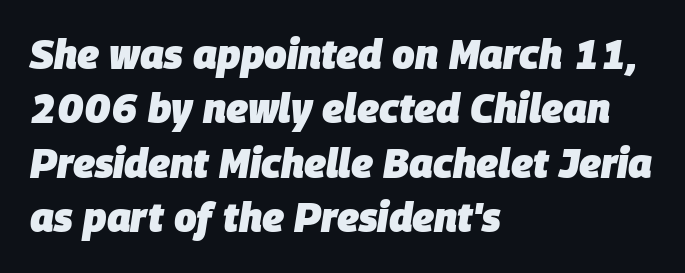
The baseline area is clear. Short and long lines alike share a common starting point at left. Observe the ordinary spacing: letters are neighbours, not strangers. Emphasis by weight is at full strength: bold. The whole block is typeset with a tilt.
